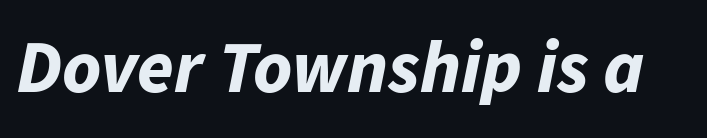
{"italic": "yes", "lean": "right", "slant_degrees": 11, "bold": "yes", "weight": "bold", "width": "normal", "stroke_contrast": "low", "x_height": "medium", "monospaced": "no", "underline": "no", "letter_spacing": "normal", "letter_spacing_em": 0.0, "glyph_px": 74}
